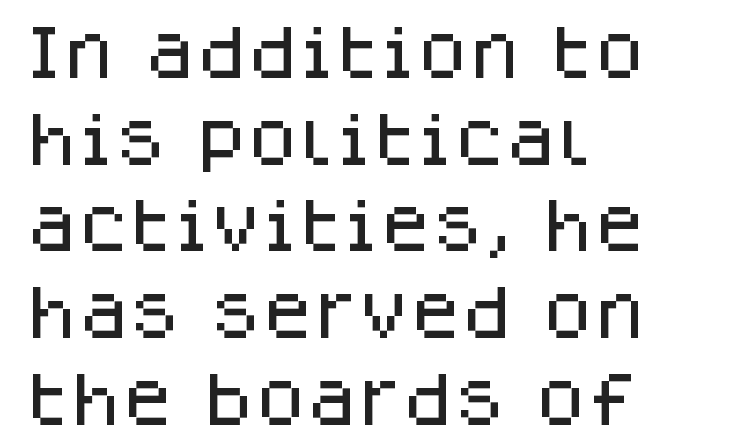
{"serif": "no", "italic": "no", "width": "normal", "stroke_contrast": "low", "x_height": "large", "monospaced": "no", "underline": "no", "align": "left", "line_spacing": "normal", "line_spacing_ratio": 1.47, "letter_spacing": "normal", "letter_spacing_em": 0.0, "glyph_px": 59}
